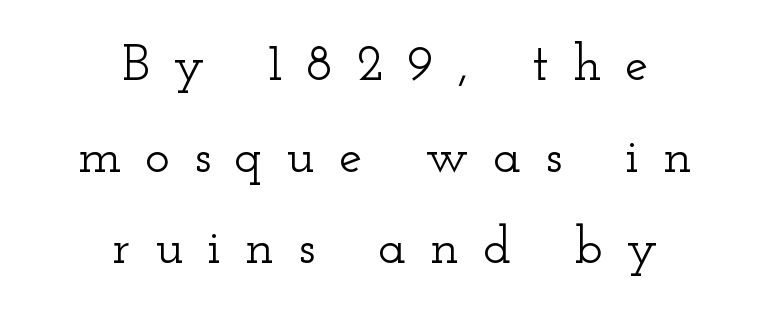
{"serif": "yes", "italic": "no", "width": "wide", "stroke_contrast": "low", "x_height": "small", "monospaced": "no", "underline": "no", "align": "center", "line_spacing_ratio": 1.76, "letter_spacing": "wide", "letter_spacing_em": 0.46, "glyph_px": 52}
